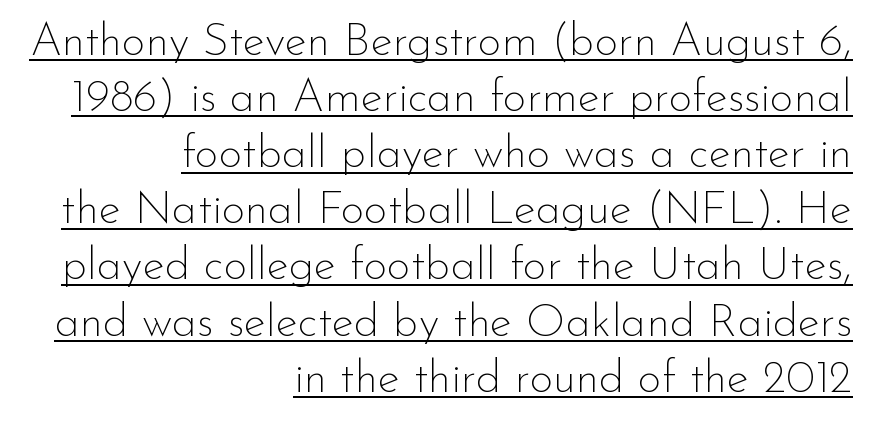
Characters remain perfectly vertical along every line. On a weight scale, this lands at 450 or below. A baseline rule has been typeset under these characters. These lines stack with their right ends in a neat column.
